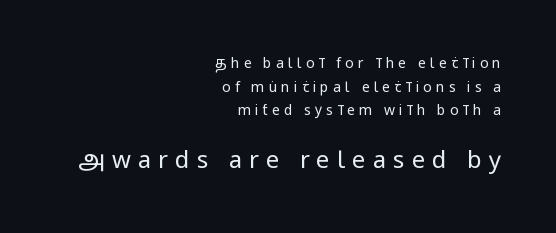
The image shows 24 px text type, upright; set right-aligned, normal line spacing (1.68x), unusually wide letter spacing (+0.29 em), not underlined; the second (bottom) block is 1.71x larger.
